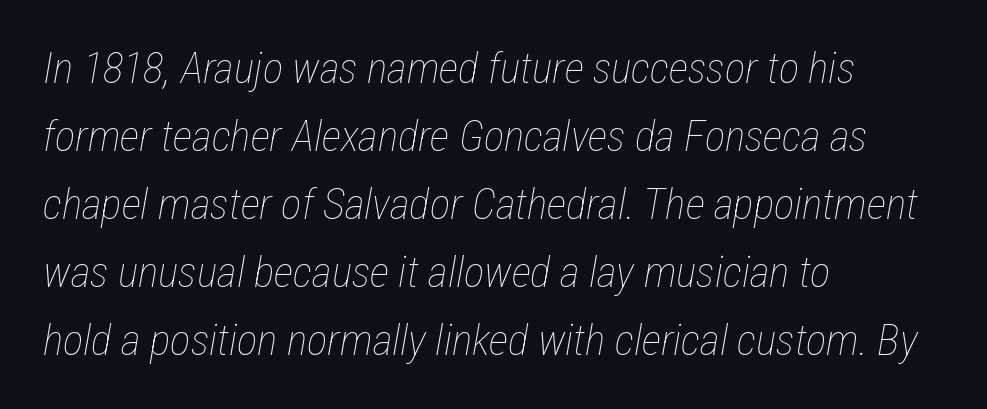
Q: Is the text bold? A: No.
Q: Is the text italic (slanted)? A: Yes, it leans right by about 12 degrees.
Q: Is the text underlined? A: No.
Q: How is the paragraph aligned? A: Left-aligned.
Q: Is the spacing between letters normal or unusually wide? A: Normal.
Q: Is the spacing between lines tight, normal or loose? A: Normal.
Q: Width (condensed, normal, or wide)? A: Condensed.
Q: Stroke contrast? A: Low.
Q: x-height? A: Medium.
Q: Monospaced? A: No.
